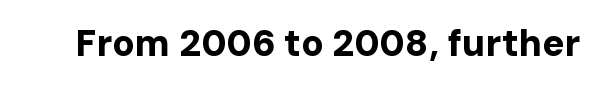
{"serif": "no", "italic": "no", "bold": "yes", "weight": "bold", "width": "normal", "stroke_contrast": "low", "x_height": "medium", "monospaced": "no", "underline": "no", "letter_spacing": "normal", "letter_spacing_em": 0.0, "glyph_px": 37}
